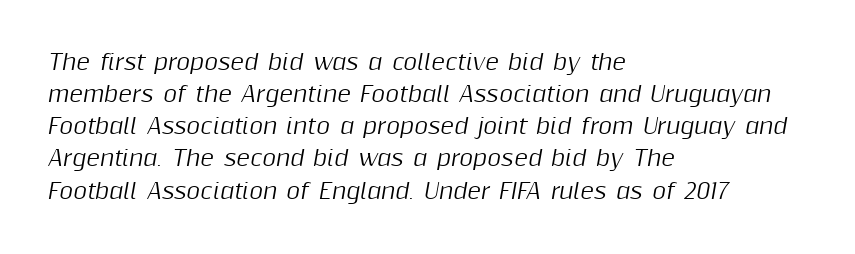
Q: Is the text italic (slanted)? A: Yes, it leans right by about 10 degrees.
Q: Is the text underlined? A: No.
Q: How is the paragraph aligned? A: Left-aligned.
Q: Is the spacing between letters normal or unusually wide? A: Normal.
Q: Is the spacing between lines tight, normal or loose? A: Normal.
